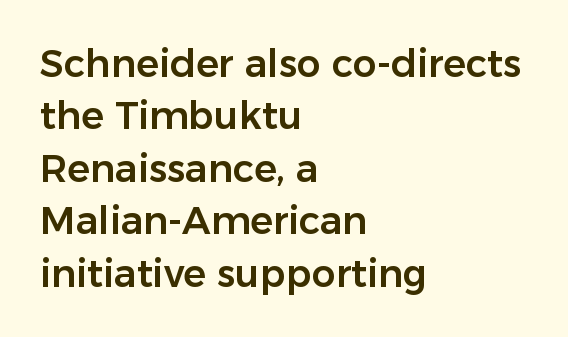
{"serif": "no", "italic": "no", "width": "normal", "stroke_contrast": "low", "x_height": "medium", "monospaced": "no", "underline": "no", "align": "left", "line_spacing": "normal", "line_spacing_ratio": 1.38, "letter_spacing": "normal", "letter_spacing_em": 0.0, "glyph_px": 38}
